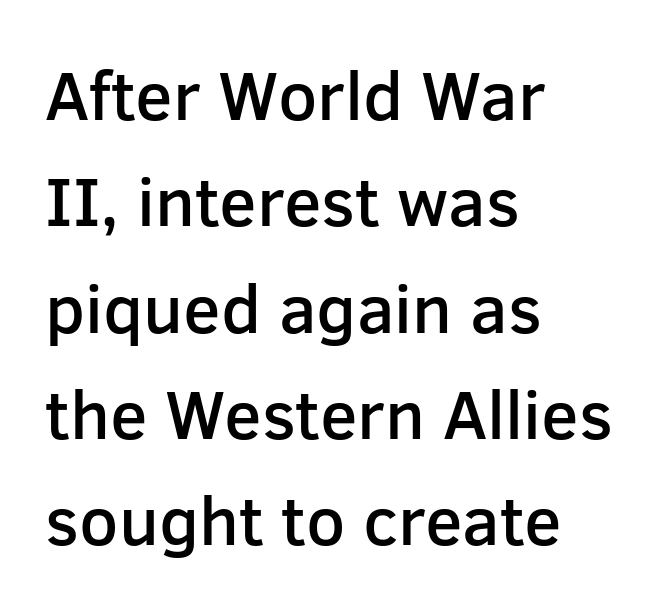
{"serif": "no", "italic": "no", "bold": "semi", "weight": "semibold", "width": "normal", "stroke_contrast": "low", "x_height": "medium", "monospaced": "no", "underline": "no", "align": "left", "line_spacing": "normal", "line_spacing_ratio": 1.54, "letter_spacing": "normal", "letter_spacing_em": 0.0, "glyph_px": 69}
